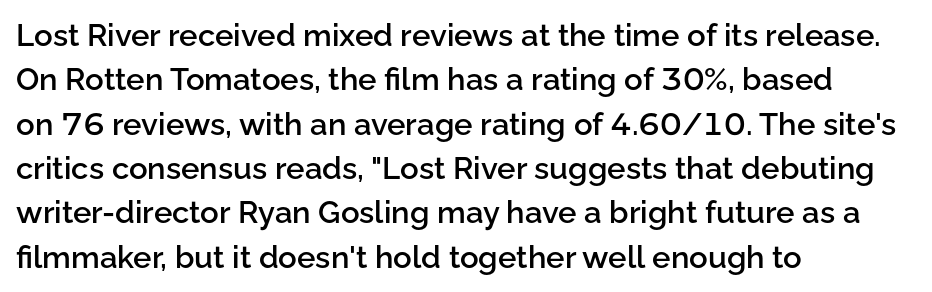
Q: Is the text bold? A: Semi-bold.
Q: Is the text italic (slanted)? A: No, it is upright.
Q: Is the typeface a serif or a sans-serif typeface? A: Sans-serif.
Q: Is the text underlined? A: No.
Q: How is the paragraph aligned? A: Left-aligned.
Q: Is the spacing between letters normal or unusually wide? A: Normal.
Q: Is the spacing between lines tight, normal or loose? A: Normal.
Q: Width (condensed, normal, or wide)? A: Normal.
Q: Stroke contrast? A: Low.
Q: x-height? A: Medium.
Q: Monospaced? A: No.
